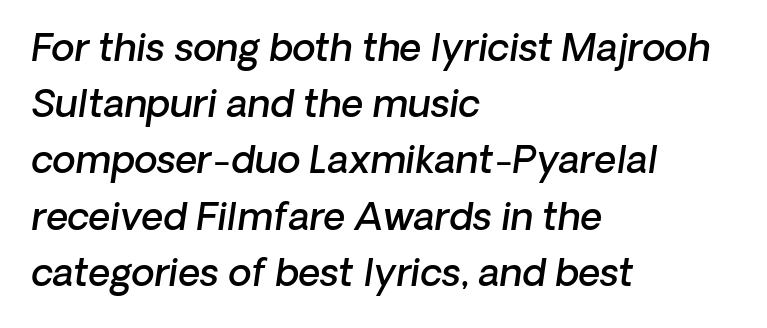
The image shows 38 px semibold sans-serif type; set left-aligned, normal line spacing (1.48x), normal letter spacing, not underlined; low stroke contrast and a medium x-height.
